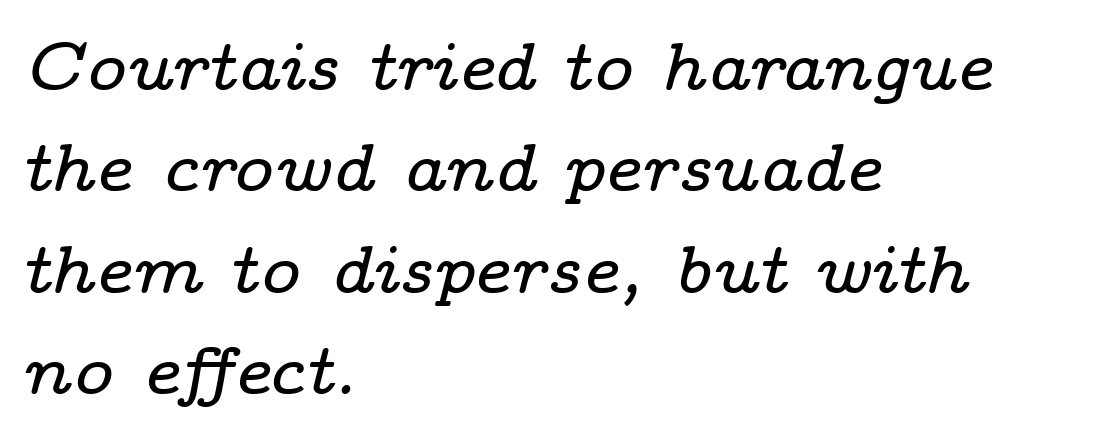
The lines are quadded left. Each letter keeps its own natural width here, so spacing adapts to shape. Words float on clear page, feet unadorned. Slanted lettering throughout.
